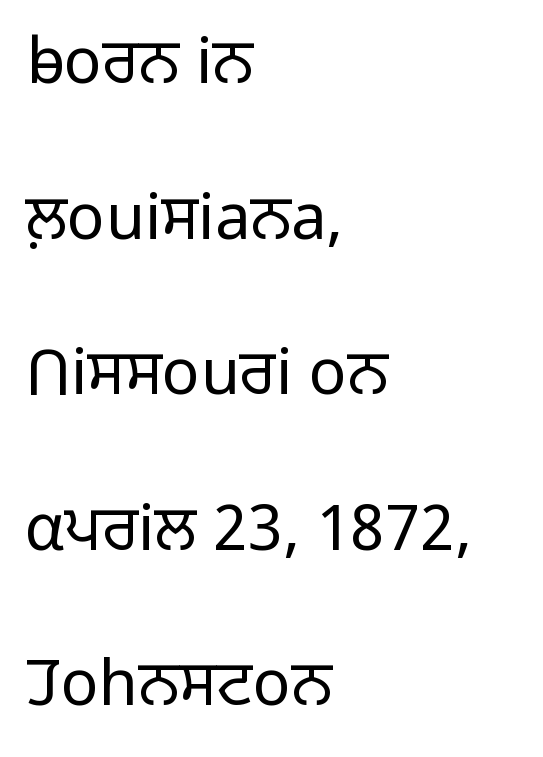
Q: Is the text bold? A: No.
Q: Is the text italic (slanted)? A: No, it is upright.
Q: Is the typeface a serif or a sans-serif typeface? A: Sans-serif.
Q: Is the text underlined? A: No.
Q: How is the paragraph aligned? A: Left-aligned.
Q: Is the spacing between letters normal or unusually wide? A: Normal.
Q: Is the spacing between lines tight, normal or loose? A: Loose.
Q: Width (condensed, normal, or wide)? A: Normal.
Q: Stroke contrast? A: Low.
Q: x-height? A: Medium.
Q: Monospaced? A: No.
